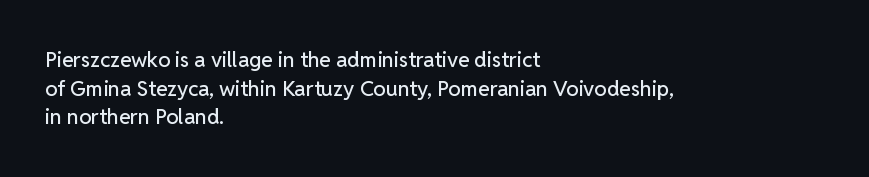
{"italic": "no", "underline": "no", "align": "left", "line_spacing": "normal", "line_spacing_ratio": 1.36, "letter_spacing": "normal", "letter_spacing_em": 0.0, "glyph_px": 21}
